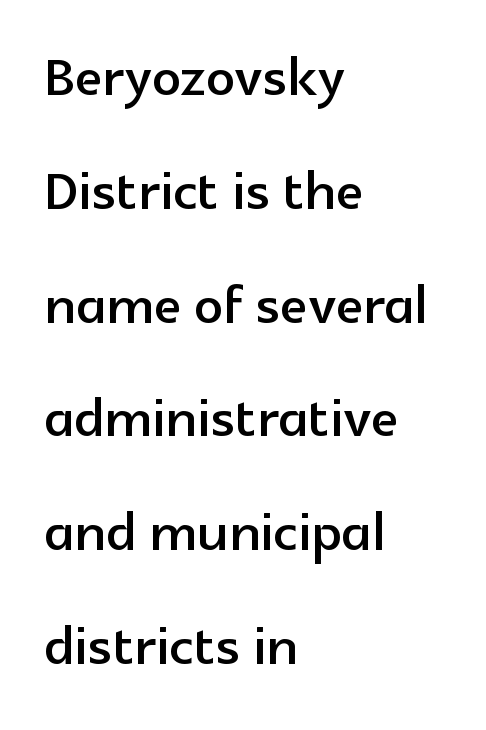
Q: Is the text italic (slanted)? A: No, it is upright.
Q: Is the typeface a serif or a sans-serif typeface? A: Sans-serif.
Q: Is the text underlined? A: No.
Q: How is the paragraph aligned? A: Left-aligned.
Q: Is the spacing between letters normal or unusually wide? A: Normal.
Q: Is the spacing between lines tight, normal or loose? A: Normal.
Q: Width (condensed, normal, or wide)? A: Normal.
Q: x-height? A: Medium.
Q: Monospaced? A: No.
